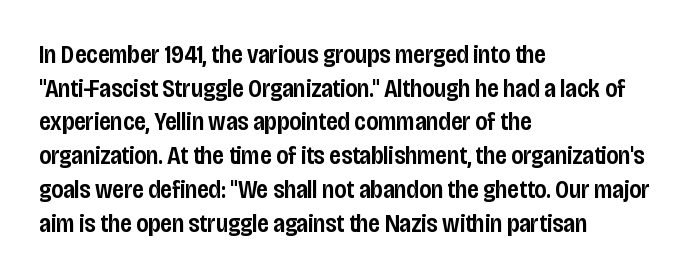
Q: Is the text bold? A: Semi-bold.
Q: Is the text italic (slanted)? A: No, it is upright.
Q: Is the text underlined? A: No.
Q: How is the paragraph aligned? A: Left-aligned.
Q: Is the spacing between letters normal or unusually wide? A: Normal.
Q: Is the spacing between lines tight, normal or loose? A: Normal.
